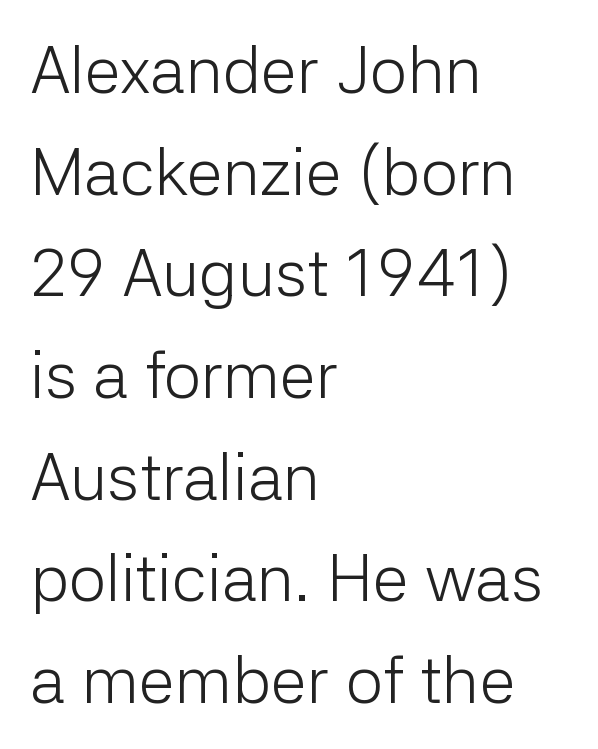
Q: Is the text bold? A: No.
Q: Is the text italic (slanted)? A: No, it is upright.
Q: Is the typeface a serif or a sans-serif typeface? A: Sans-serif.
Q: Is the text underlined? A: No.
Q: How is the paragraph aligned? A: Left-aligned.
Q: Is the spacing between letters normal or unusually wide? A: Normal.
Q: Is the spacing between lines tight, normal or loose? A: Normal.
Q: Width (condensed, normal, or wide)? A: Normal.
Q: Stroke contrast? A: Low.
Q: x-height? A: Medium.
Q: Monospaced? A: No.
